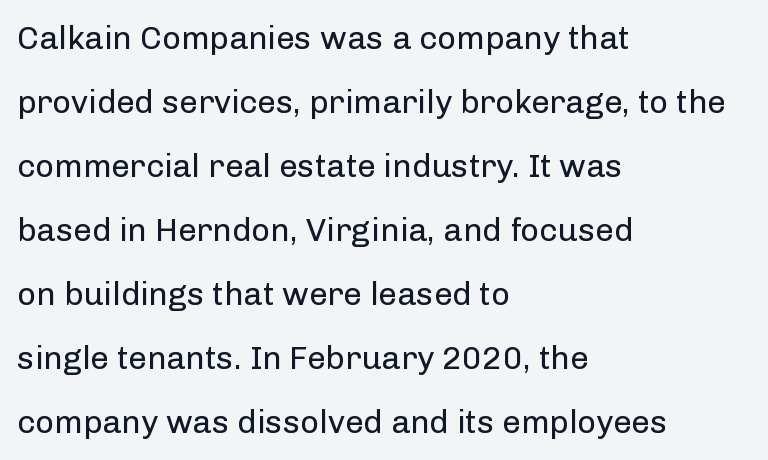
The typesetting does not lean heavy: it is not bold. The specimen omits any rule beneath the text block's lines. Serifs: no, the terminals of the letterforms are clean. Vertical spacing — loose. Style check: upright.
